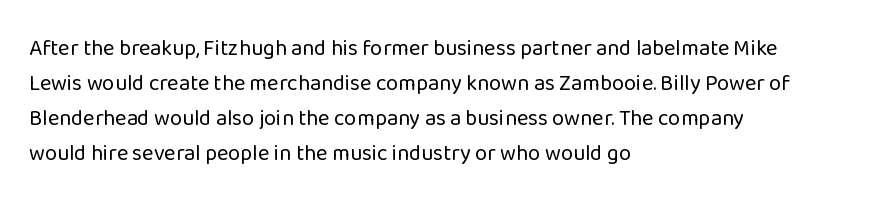
{"italic": "no", "bold": "no", "underline": "no", "align": "left", "line_spacing": "normal", "line_spacing_ratio": 1.59, "letter_spacing": "normal", "letter_spacing_em": 0.0, "glyph_px": 22}
